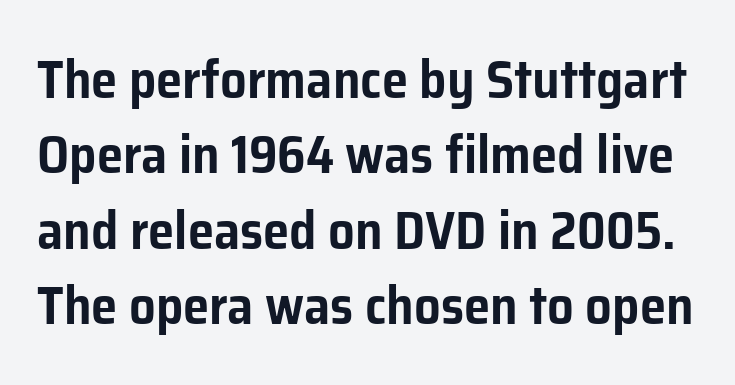
These lines were composed using upright roman letters. Proportional: the letters do not fall into vertical columns. Descender tails drop into unmarked territory. Typographically, this falls in the sans-serif category. Interline gaps are of average width in this sample. Short note: letters normally spaced.
